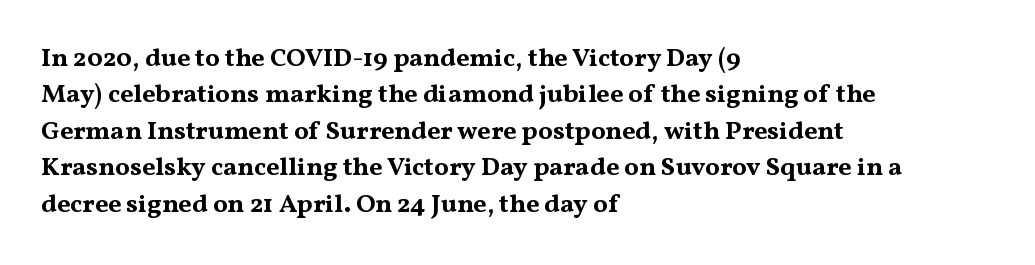
Q: Is the text bold? A: Yes.
Q: Is the text italic (slanted)? A: No, it is upright.
Q: Is the text underlined? A: No.
Q: How is the paragraph aligned? A: Left-aligned.
Q: Is the spacing between letters normal or unusually wide? A: Normal.
Q: Is the spacing between lines tight, normal or loose? A: Normal.
